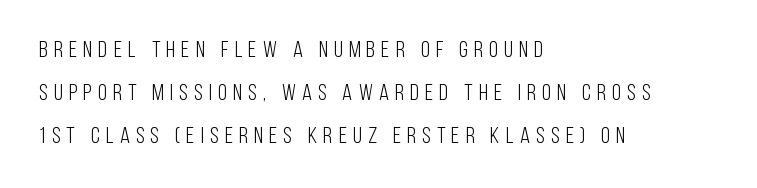
The image shows 23 px text type, upright; set left-aligned, line spacing 1.86x, unusually wide letter spacing (+0.27 em), not underlined.
